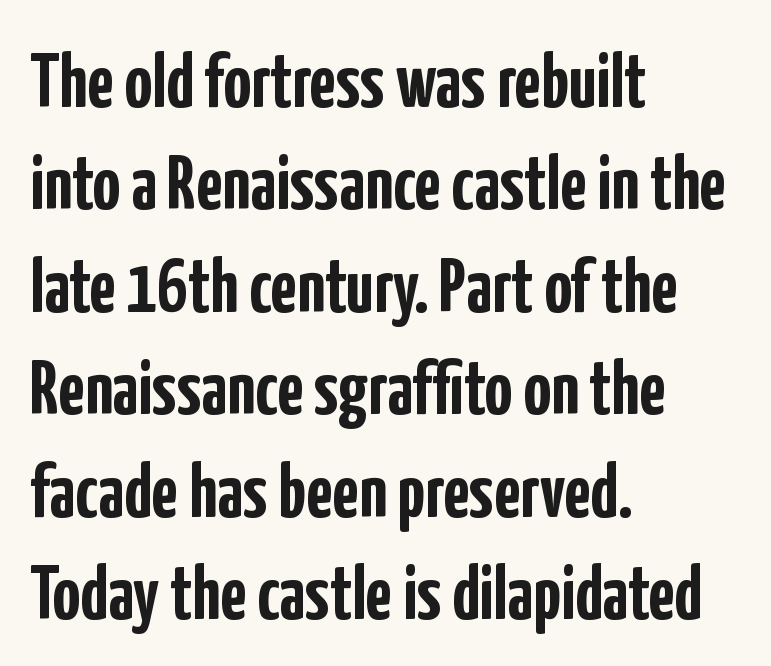
{"serif": "no", "italic": "no", "bold": "yes", "weight": "semibold", "width": "condensed", "stroke_contrast": "low", "x_height": "medium", "monospaced": "no", "underline": "no", "align": "left", "line_spacing": "normal", "line_spacing_ratio": 1.33, "letter_spacing": "normal", "letter_spacing_em": 0.0, "glyph_px": 77}
